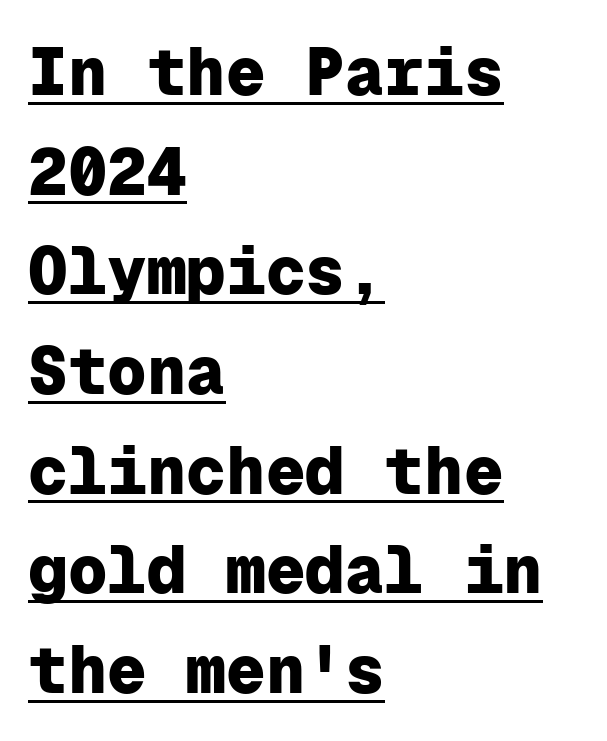
Q: Is the text bold? A: Yes.
Q: Is the text italic (slanted)? A: No, it is upright.
Q: Is the typeface a serif or a sans-serif typeface? A: Sans-serif.
Q: Is the text underlined? A: Yes.
Q: How is the paragraph aligned? A: Left-aligned.
Q: Is the spacing between letters normal or unusually wide? A: Normal.
Q: Is the spacing between lines tight, normal or loose? A: Normal.
Q: Width (condensed, normal, or wide)? A: Normal.
Q: Stroke contrast? A: Low.
Q: x-height? A: Medium.
Q: Monospaced? A: Yes.
